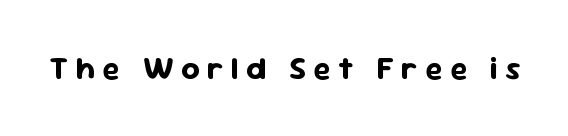
The characters display no serif detailing; their extremities are plain. The gap between lines stays unmarked. Every letter is thick-stroked: bold, no question. Each letter keeps its own natural width here, so spacing adapts to shape. Observe the wide spacing: letters keep a clear distance from each other. The type sits square on the baseline with zero lean.
